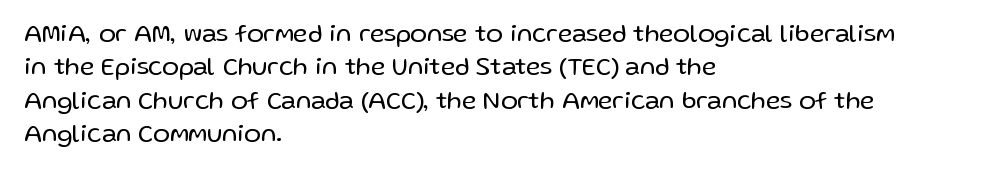
The image shows 25 px text type, upright; set left-aligned, normal line spacing (1.34x), normal letter spacing, not underlined.
